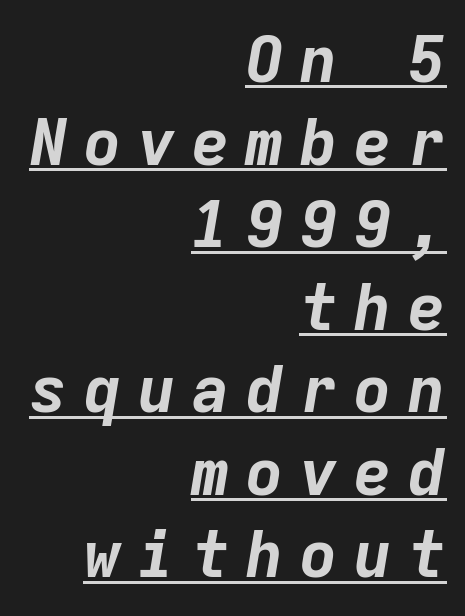
The text carries the slant typical of an italic or oblique font. The block of text has a typical density, with ordinary space between rows. The line texture is sparse and dotted thanks to wide tracking. Every letter is thick-stroked: bold, no question. The lettering is marked with a stroke running underneath it. The lines are quadded right.
